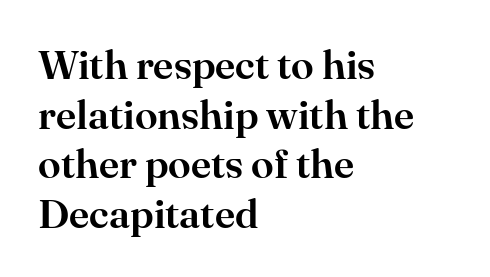
Compared with typical body copy, the letter spacing here is the same. Line beginnings align vertically; line endings do not. Check under the words: just untouched page. Does the lettering tilt? It doesn't — this is upright. The face used here is proportionally spaced, like ordinary book or web type.
